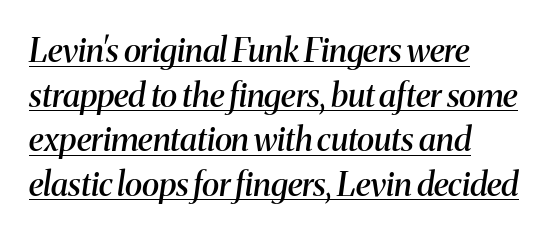
Each letter's strokes conclude with small projecting serifs. The rendering applies a slant to the glyphs. This block has exactly the height ordinary leading produces. This sample has the flowing, uneven cadence of proportional lettering. The lines are quadded left. Compared with an ordinary text face, these strokes are moderately heavier — a semibold.
